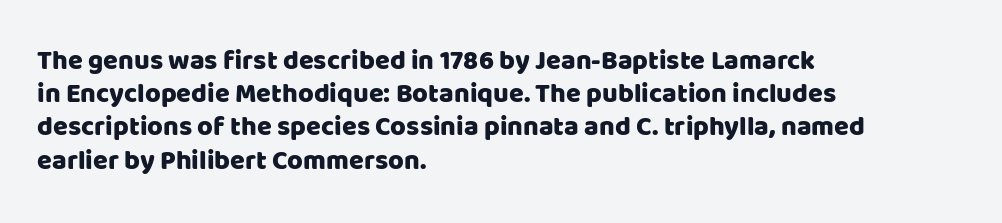
{"italic": "no", "underline": "no", "align": "left", "line_spacing_ratio": 1.23, "letter_spacing": "normal", "letter_spacing_em": 0.0, "glyph_px": 27}
